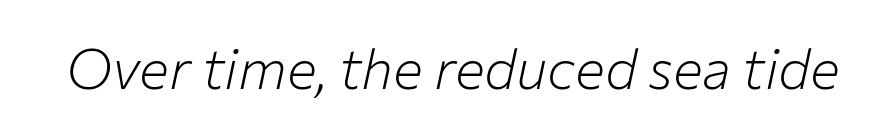
It's the slanting kind of type. No word sits above an underline. You could call the tracking neutral — neither tight nor loose. Stroke mass is kept to a normal reading level or below. Spacing verdict: proportional, widths tailored to each character.
